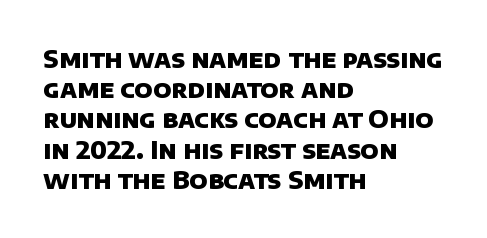
{"bold": "yes", "underline": "no", "align": "left", "line_spacing": "normal", "line_spacing_ratio": 1.26, "letter_spacing": "normal", "letter_spacing_em": 0.0, "glyph_px": 24}
